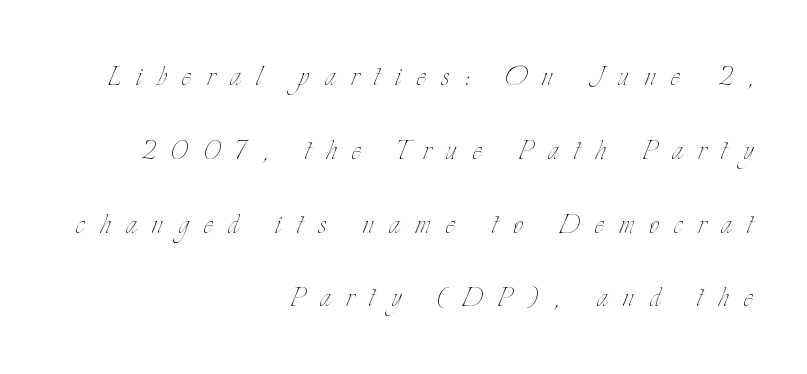
{"bold": "no", "weight": "thin", "width": "condensed", "stroke_contrast": "low", "x_height": "small", "monospaced": "no", "underline": "no", "align": "right", "line_spacing": "loose", "line_spacing_ratio": 2.05, "letter_spacing": "wide", "letter_spacing_em": 0.43, "glyph_px": 36}
